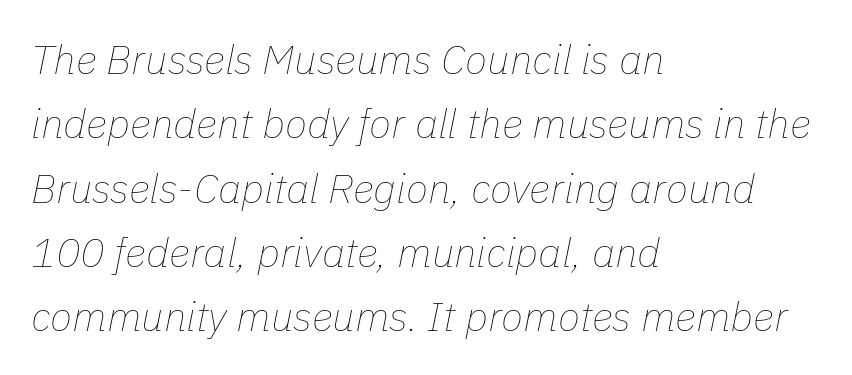
The image shows 41 px thin type, italic (leaning right); set left-aligned, normal line spacing (1.57x), normal letter spacing, not underlined; low stroke contrast and a medium x-height.
